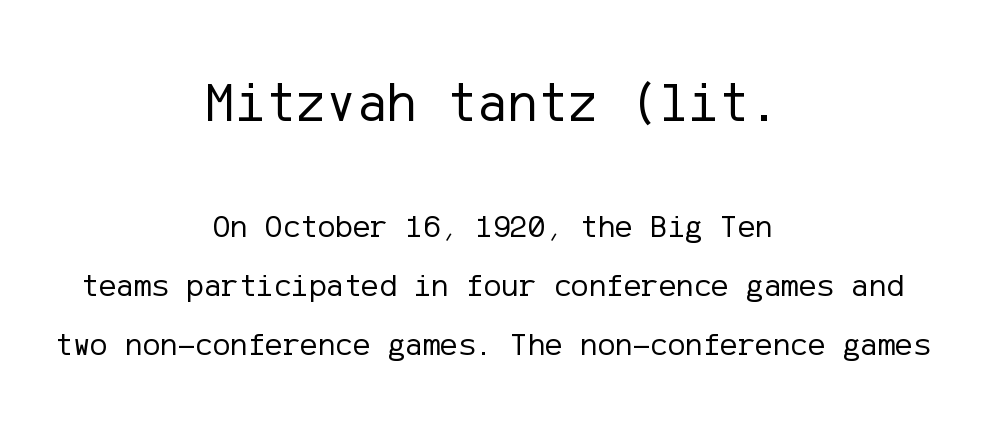
{"serif": "no", "italic": "no", "bold": "no", "weight": "regular", "width": "normal", "stroke_contrast": "low", "x_height": "medium", "underline": "no", "align": "center", "line_spacing_ratio": 1.78, "letter_spacing": "normal", "letter_spacing_em": 0.0, "larger_block": "first", "size_ratio": 1.73, "glyph_px": 57}
